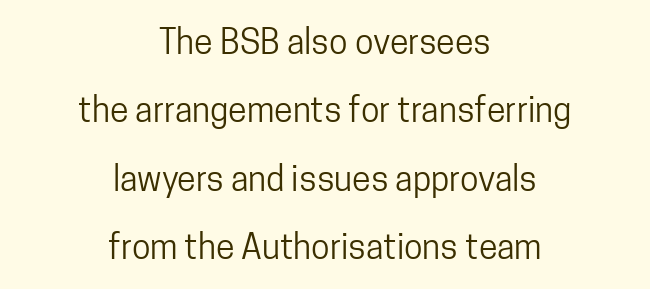
Looks like regular typesetting: each glyph gets only the width it needs. Every character sits straight up, as roman type does. No heavy texture on the line: the type isn't bold. Each line is balanced around a shared central axis. The line-height multiplier appears high, well above default.
